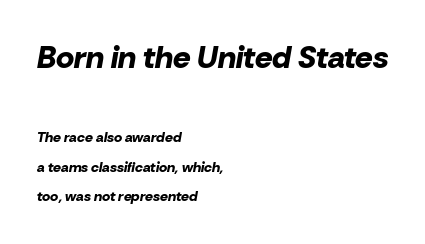
The image shows 31 px bold type, italic (leaning right); set left-aligned, loose line spacing (2.13x), normal letter spacing, not underlined; the first (top) block is 2.21x larger; low stroke contrast and a medium x-height.
